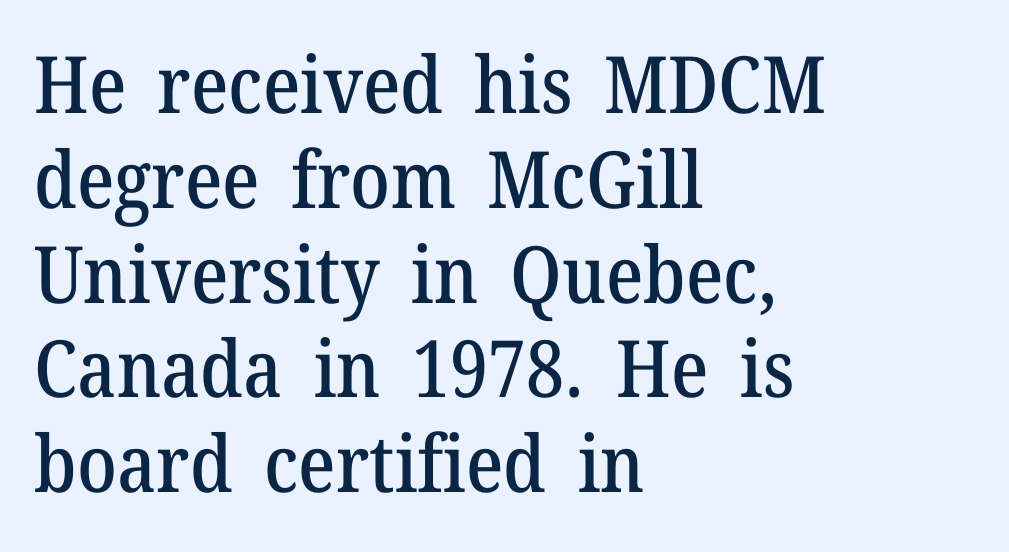
{"serif": "yes", "italic": "no", "width": "normal", "stroke_contrast": "medium", "x_height": "medium", "monospaced": "no", "underline": "no", "align": "left", "line_spacing_ratio": 1.2, "letter_spacing": "normal", "letter_spacing_em": 0.0, "glyph_px": 79}
